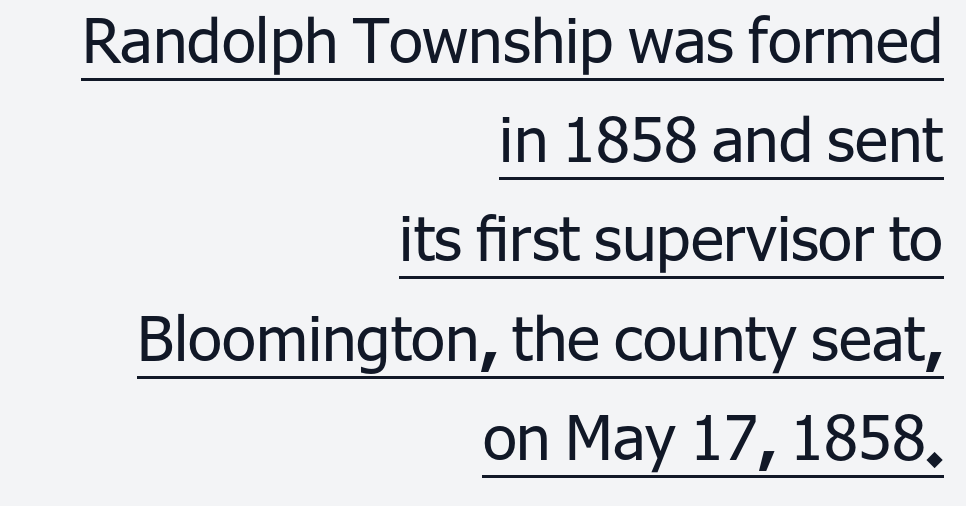
Q: Is the text bold? A: No.
Q: Is the text italic (slanted)? A: No, it is upright.
Q: Is the typeface a serif or a sans-serif typeface? A: Sans-serif.
Q: Is the text underlined? A: Yes.
Q: How is the paragraph aligned? A: Right-aligned.
Q: Is the spacing between letters normal or unusually wide? A: Normal.
Q: Is the spacing between lines tight, normal or loose? A: Normal.
Q: Width (condensed, normal, or wide)? A: Normal.
Q: Stroke contrast? A: Low.
Q: x-height? A: Medium.
Q: Monospaced? A: No.
